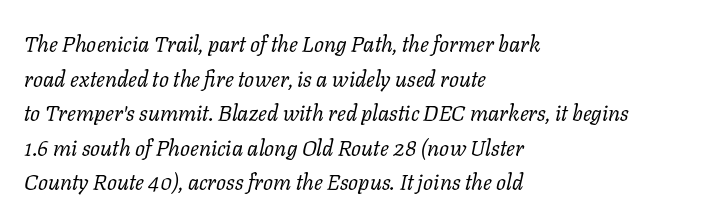
The image shows 22 px text type, italic (leaning right); set left-aligned, normal line spacing (1.57x), normal letter spacing, not underlined.
